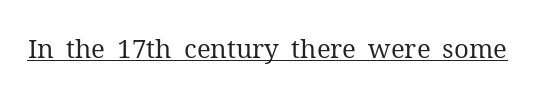
The image shows 26 px text type, upright; set normal letter spacing, underlined.
